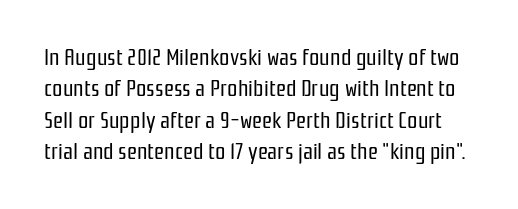
Q: Is the text bold? A: No.
Q: Is the text italic (slanted)? A: No, it is upright.
Q: Is the text underlined? A: No.
Q: Is the spacing between letters normal or unusually wide? A: Normal.
Q: Is the spacing between lines tight, normal or loose? A: Normal.
